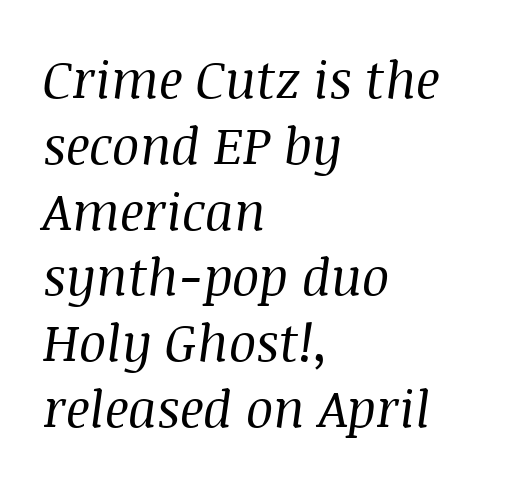
Q: Is the text bold? A: No.
Q: Is the text italic (slanted)? A: Yes, it leans right by about 8 degrees.
Q: Is the typeface a serif or a sans-serif typeface? A: Serif.
Q: Is the text underlined? A: No.
Q: How is the paragraph aligned? A: Left-aligned.
Q: Is the spacing between letters normal or unusually wide? A: Normal.
Q: Is the spacing between lines tight, normal or loose? A: Normal.
Q: Width (condensed, normal, or wide)? A: Normal.
Q: Stroke contrast? A: Medium.
Q: x-height? A: Large.
Q: Monospaced? A: No.
